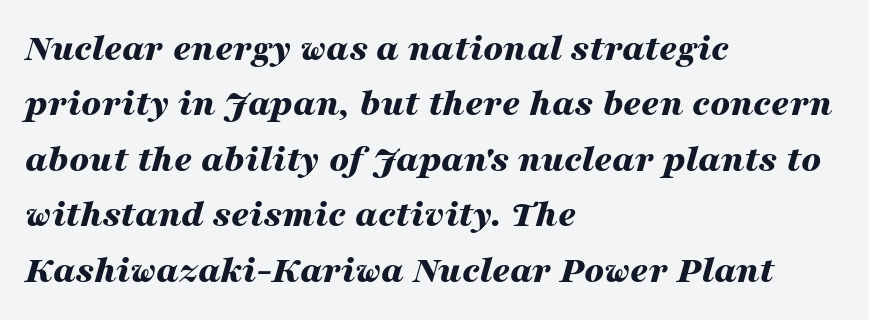
Q: Is the text bold? A: Yes.
Q: Is the text italic (slanted)? A: Yes, it leans right by about 16 degrees.
Q: Is the text underlined? A: No.
Q: How is the paragraph aligned? A: Left-aligned.
Q: Is the spacing between letters normal or unusually wide? A: Normal.
Q: Is the spacing between lines tight, normal or loose? A: Normal.
Q: Width (condensed, normal, or wide)? A: Wide.
Q: Stroke contrast? A: Medium.
Q: x-height? A: Medium.
Q: Monospaced? A: No.
